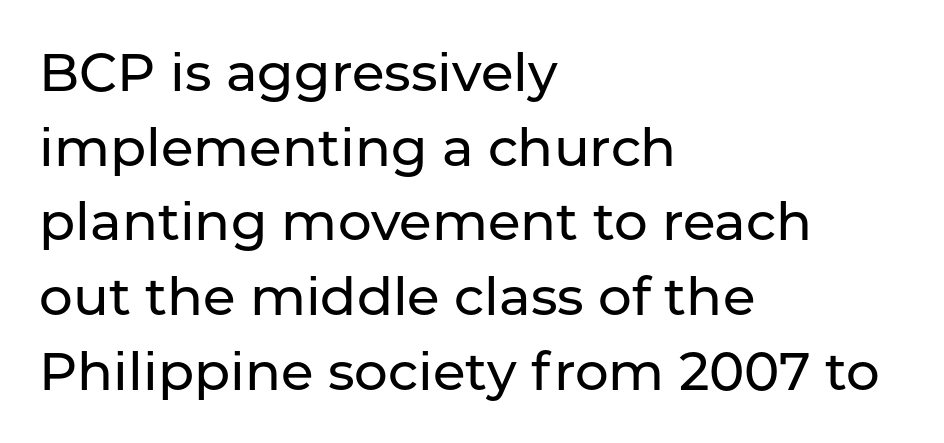
Character widths vary here, with narrow letters taking less room than wide ones. The passage shown is not underscored anywhere. The lines sit at an ordinary, default distance from one another. A student would call this left alignment; a typographer would say flush left, rag right.
